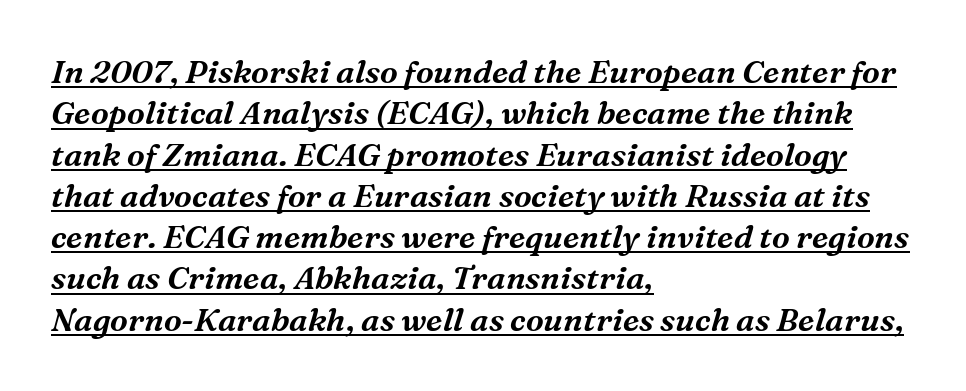
The image shows 32 px serif type, italic (leaning right); set left-aligned, normal line spacing (1.29x), normal letter spacing, underlined; medium stroke contrast and a medium x-height.
